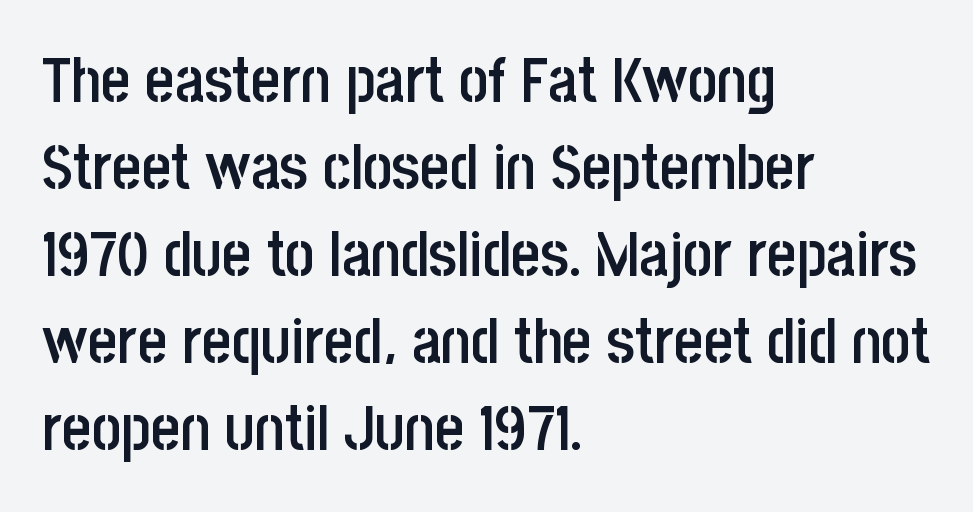
{"serif": "no", "italic": "no", "bold": "semi", "weight": "semibold", "width": "condensed", "stroke_contrast": "low", "x_height": "large", "monospaced": "no", "underline": "no", "align": "left", "line_spacing": "normal", "line_spacing_ratio": 1.38, "letter_spacing": "normal", "letter_spacing_em": 0.0, "glyph_px": 63}
